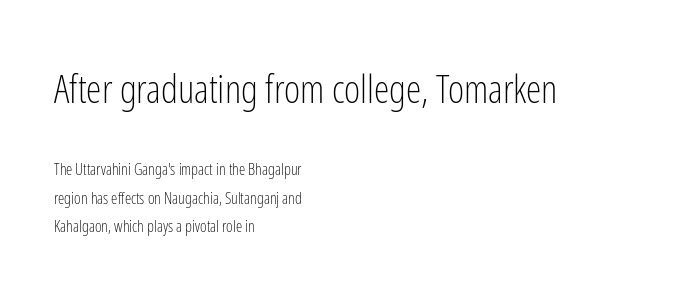
{"serif": "no", "italic": "no", "bold": "no", "weight": "light", "width": "condensed", "stroke_contrast": "low", "x_height": "medium", "monospaced": "no", "underline": "no", "align": "left", "line_spacing_ratio": 1.79, "letter_spacing": "normal", "letter_spacing_em": 0.0, "larger_block": "first", "size_ratio": 2.44, "glyph_px": 39}
